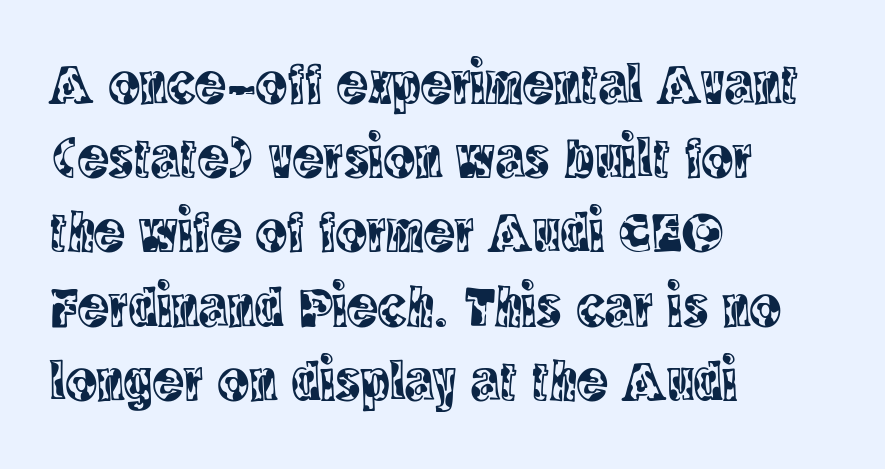
{"serif": "yes", "italic": "no", "width": "condensed", "x_height": "large", "monospaced": "no", "underline": "no", "align": "left", "line_spacing": "normal", "line_spacing_ratio": 1.28, "letter_spacing": "normal", "letter_spacing_em": 0.0, "glyph_px": 58}
